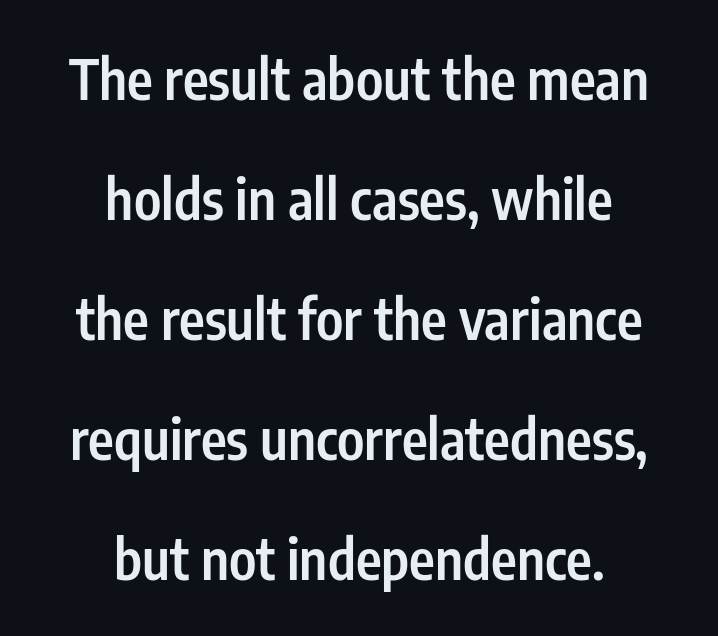
Each line is balanced around a shared central axis. This sample has the flowing, uneven cadence of proportional lettering. Just letters on the line, the space beneath them empty. Honestly, the letter spacing is just normal — you wouldn't notice it.
